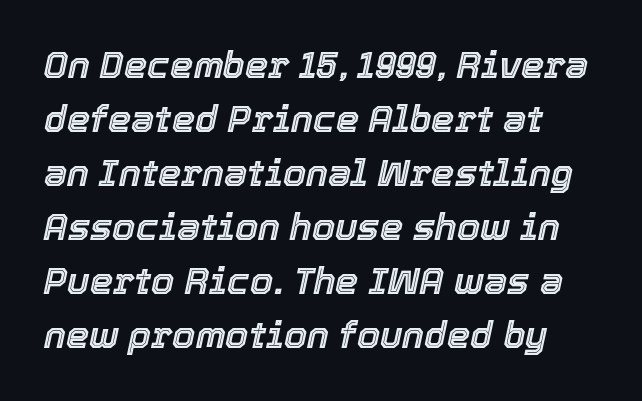
How are the letters spaced? Ordinarily, with no added tracking. Beneath every word, the page is bare. Normally led — the rows are evenly, conventionally spaced. Looks like regular typesetting: each glyph gets only the width it needs. If you drew a line through each stem, it would be angled.
